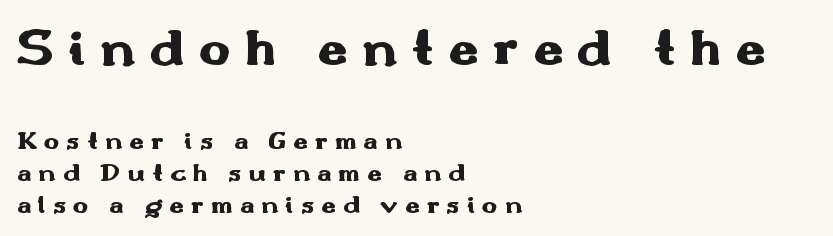
{"serif": "no", "italic": "no", "bold": "yes", "weight": "heavy", "width": "wide", "stroke_contrast": "medium", "x_height": "small", "monospaced": "no", "underline": "no", "align": "left", "line_spacing_ratio": 1.23, "letter_spacing": "wide", "letter_spacing_em": 0.27, "larger_block": "first", "size_ratio": 2.04, "glyph_px": 53}
